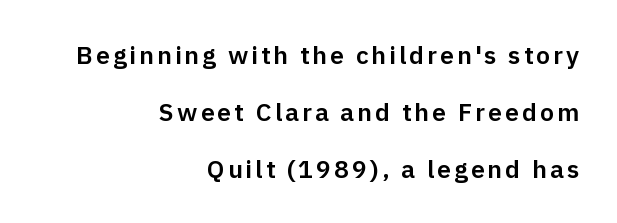
The image shows 25 px text type, upright; set right-aligned, loose line spacing (2.28x), not underlined.
